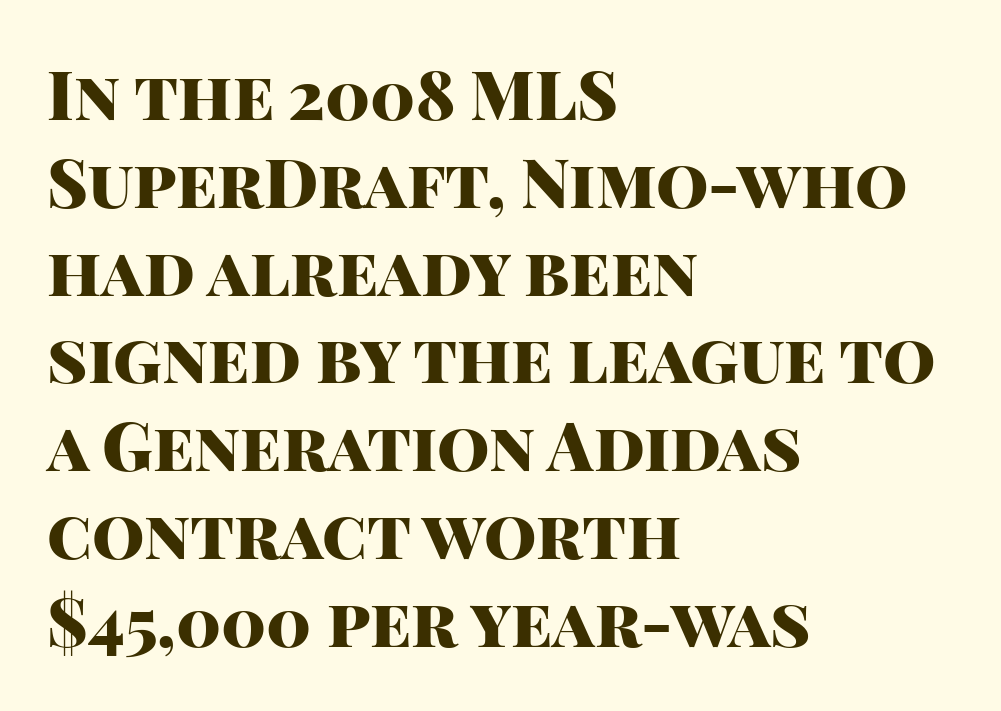
{"serif": "no", "italic": "no", "bold": "yes", "weight": "heavy", "width": "normal", "stroke_contrast": "high", "x_height": "large", "monospaced": "no", "underline": "no", "align": "left", "line_spacing": "normal", "line_spacing_ratio": 1.31, "letter_spacing": "normal", "letter_spacing_em": 0.0, "glyph_px": 67}
